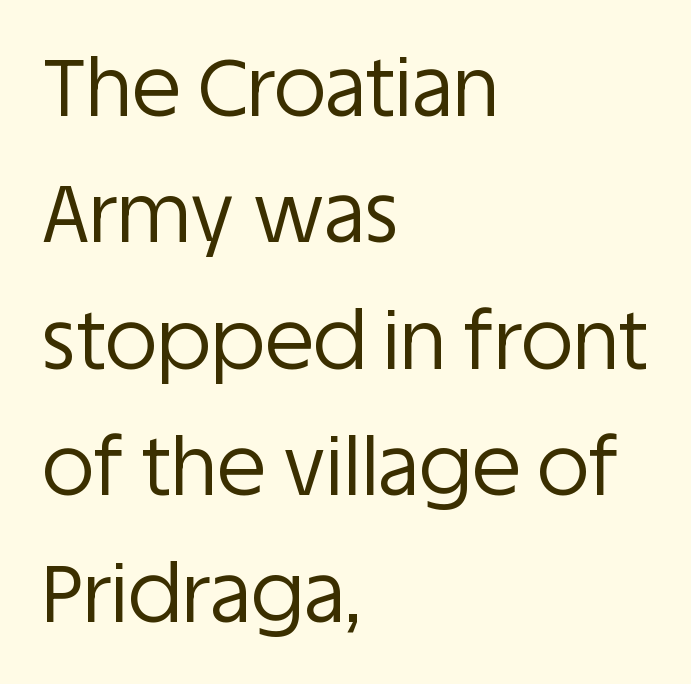
Q: Is the text bold? A: No.
Q: Is the text italic (slanted)? A: No, it is upright.
Q: Is the typeface a serif or a sans-serif typeface? A: Sans-serif.
Q: Is the text underlined? A: No.
Q: How is the paragraph aligned? A: Left-aligned.
Q: Is the spacing between letters normal or unusually wide? A: Normal.
Q: Is the spacing between lines tight, normal or loose? A: Normal.
Q: Width (condensed, normal, or wide)? A: Normal.
Q: Stroke contrast? A: Low.
Q: x-height? A: Large.
Q: Monospaced? A: No.
